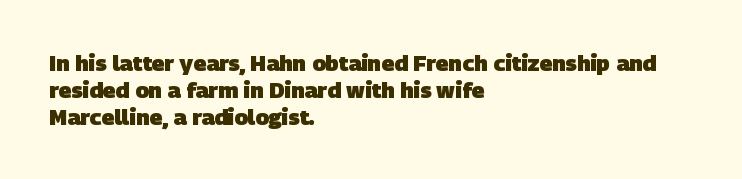
Q: Is the text bold? A: Yes.
Q: Is the text underlined? A: No.
Q: How is the paragraph aligned? A: Left-aligned.
Q: Is the spacing between letters normal or unusually wide? A: Normal.
